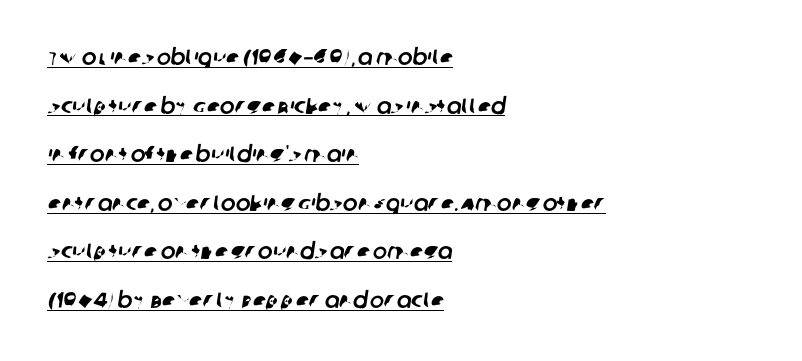
The image shows 22 px text type; set left-aligned, loose line spacing (2.21x), normal letter spacing, underlined.
